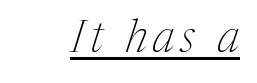
The image shows 46 px thin serif type, italic (leaning right); set underlined; medium stroke contrast and a medium x-height.
